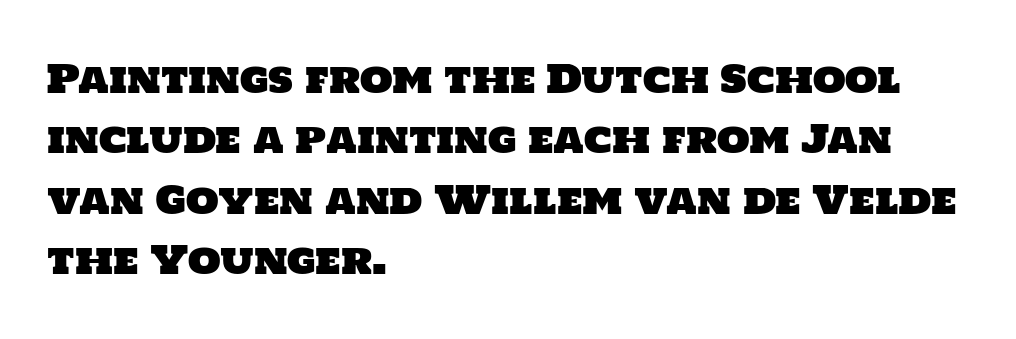
Each row of text sits above clean, open space. Varying glyph widths throughout — classic text-font behaviour. The letterforms sit shoulder to shoulder at normal distance. The type family on display is of the sans-serif kind.
